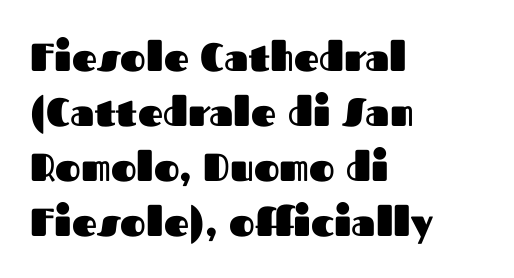
Unlike a traditional serif, this face leaves its strokes unadorned. The passage shown stacks its lines at a standard gap. The passage shown is not underscored anywhere. Glyph-to-glyph distance matches everyday printed text. Heavy-handed strokes throughout: this text is bold.
